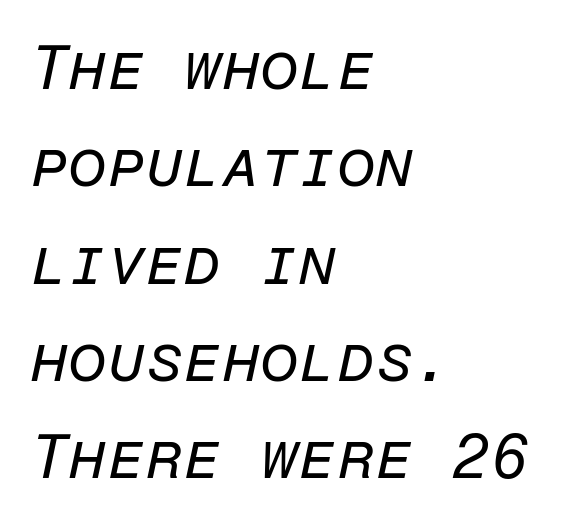
The image shows 62 px regular-weight type, italic (leaning right), monospaced; set left-aligned, normal line spacing (1.57x), normal letter spacing, not underlined; low stroke contrast and a medium x-height.
